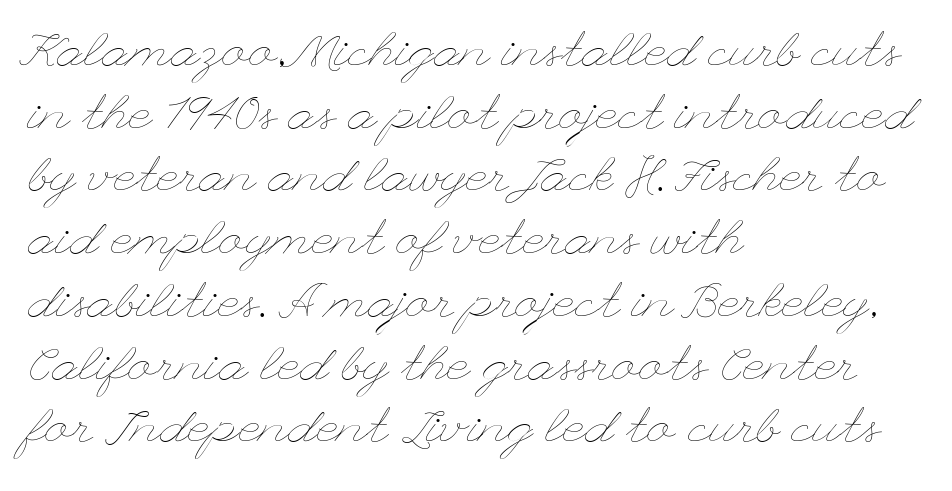
{"bold": "no", "weight": "thin", "width": "wide", "stroke_contrast": "low", "x_height": "small", "underline": "no", "align": "left", "line_spacing": "normal", "line_spacing_ratio": 1.28, "letter_spacing": "normal", "letter_spacing_em": 0.0, "glyph_px": 49}
